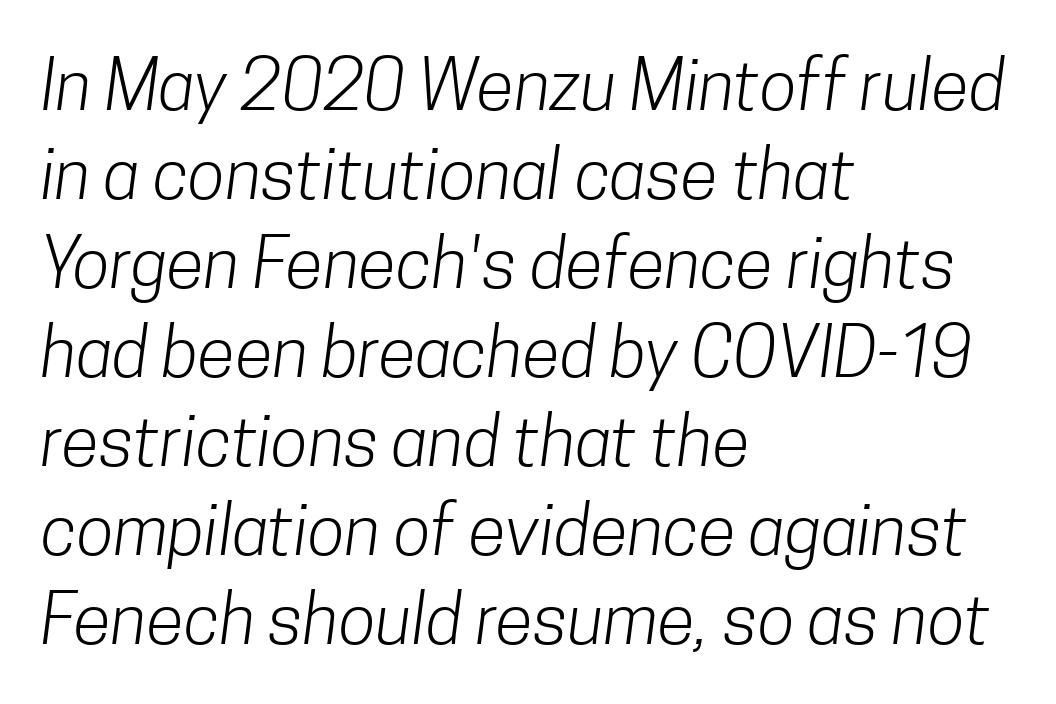
Q: Is the text bold? A: No.
Q: Is the typeface a serif or a sans-serif typeface? A: Sans-serif.
Q: Is the text underlined? A: No.
Q: How is the paragraph aligned? A: Left-aligned.
Q: Is the spacing between letters normal or unusually wide? A: Normal.
Q: Is the spacing between lines tight, normal or loose? A: Normal.
Q: Width (condensed, normal, or wide)? A: Condensed.
Q: Stroke contrast? A: Low.
Q: x-height? A: Medium.
Q: Monospaced? A: No.
